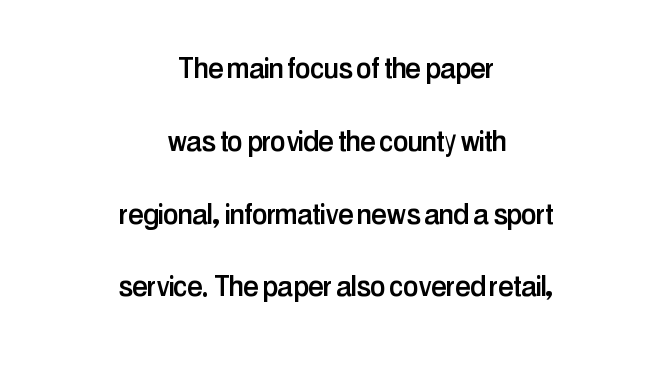
Q: Is the text italic (slanted)? A: No, it is upright.
Q: Is the typeface a serif or a sans-serif typeface? A: Sans-serif.
Q: Is the text underlined? A: No.
Q: How is the paragraph aligned? A: Centered.
Q: Is the spacing between letters normal or unusually wide? A: Normal.
Q: Is the spacing between lines tight, normal or loose? A: Loose.
Q: Width (condensed, normal, or wide)? A: Condensed.
Q: Stroke contrast? A: Low.
Q: x-height? A: Medium.
Q: Monospaced? A: No.
